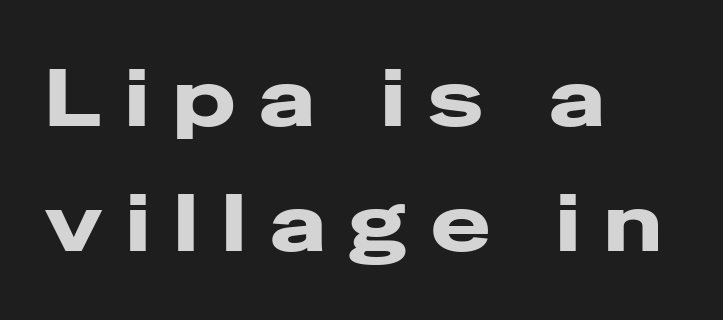
Q: Is the text italic (slanted)? A: No, it is upright.
Q: Is the typeface a serif or a sans-serif typeface? A: Sans-serif.
Q: Is the text underlined? A: No.
Q: How is the paragraph aligned? A: Left-aligned.
Q: Is the spacing between letters normal or unusually wide? A: Unusually wide.
Q: Is the spacing between lines tight, normal or loose? A: Normal.
Q: Width (condensed, normal, or wide)? A: Wide.
Q: Stroke contrast? A: Low.
Q: x-height? A: Medium.
Q: Monospaced? A: No.
